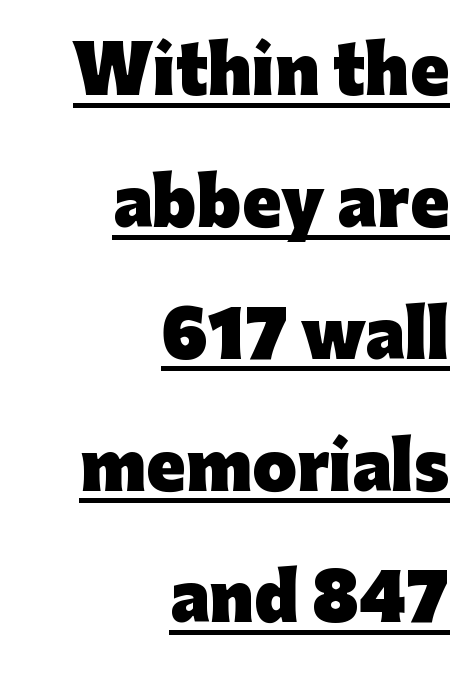
The image shows 64 px heavy sans-serif type, upright; set right-aligned, loose line spacing (2.06x), normal letter spacing, underlined; low stroke contrast and a medium x-height.
